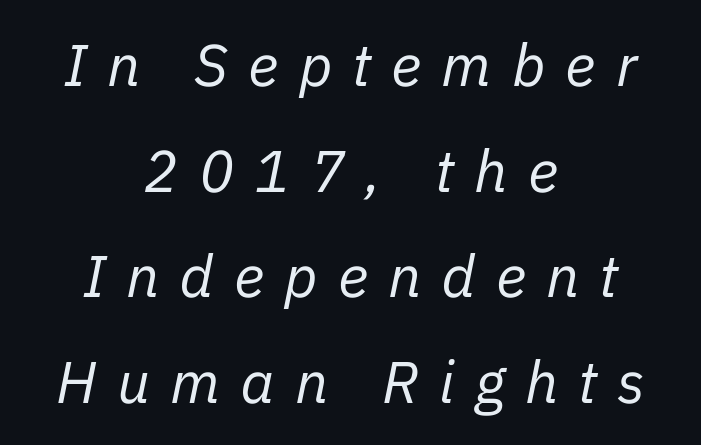
Q: Is the text bold? A: No.
Q: Is the text italic (slanted)? A: Yes, it leans right by about 11 degrees.
Q: Is the text underlined? A: No.
Q: How is the paragraph aligned? A: Centered.
Q: Is the spacing between letters normal or unusually wide? A: Unusually wide.
Q: Width (condensed, normal, or wide)? A: Normal.
Q: Stroke contrast? A: Low.
Q: x-height? A: Medium.
Q: Monospaced? A: No.
